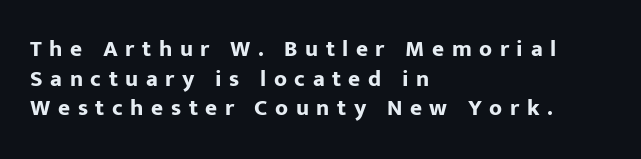
{"italic": "no", "bold": "yes", "underline": "no", "align": "left", "line_spacing": "normal", "line_spacing_ratio": 1.29, "letter_spacing": "wide", "letter_spacing_em": 0.33, "glyph_px": 23}
